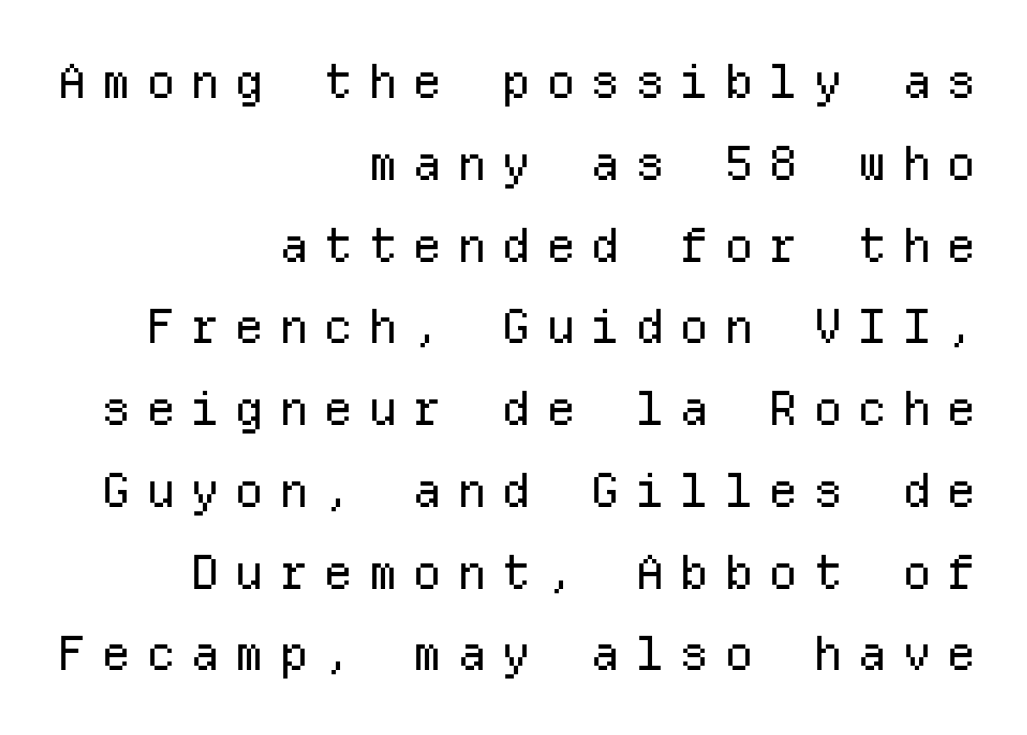
Clear beneath every line of the passage. The font's upright variant was chosen for this text. All the whitespace from short lines collects on the left. The rendering uses typewriter-style spacing with identical character cells. The gaps between neighbouring characters are conspicuously large.
